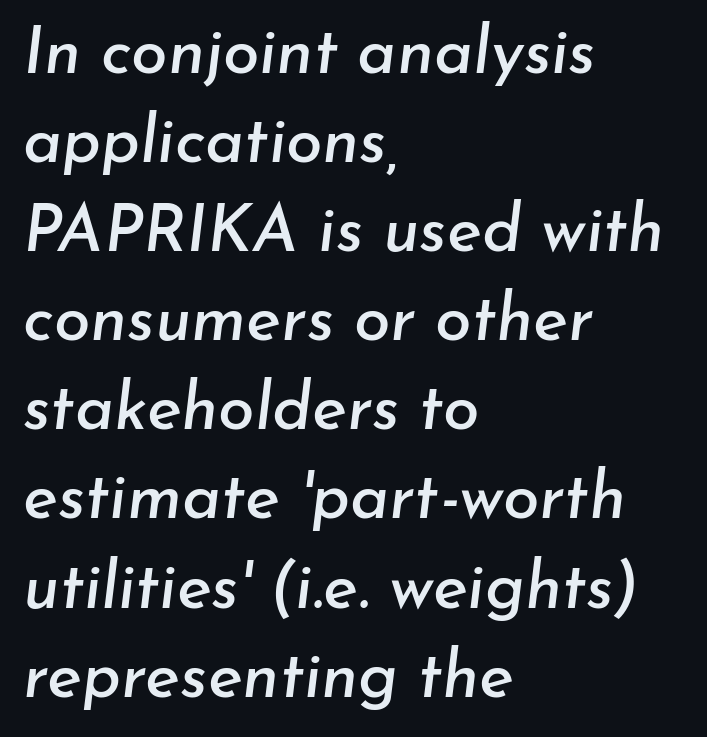
Think of a printed novel: that variable character pitch is what you see here. These lines were composed using italics. The block of text has a typical density, with ordinary space between rows. Unmarked baselines from the first word to the last. Does extra space separate the letters? No, they use regular spacing.
